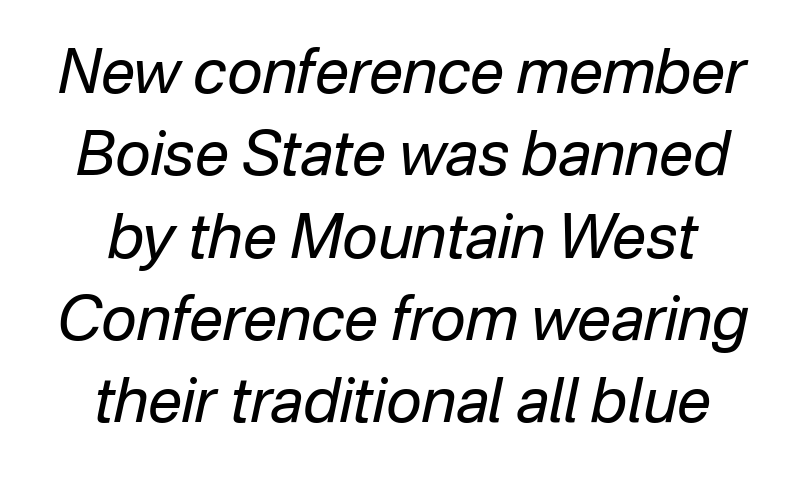
The image shows 61 px regular-weight type, italic (leaning right); set normal line spacing (1.35x), normal letter spacing, not underlined; low stroke contrast and a medium x-height.
